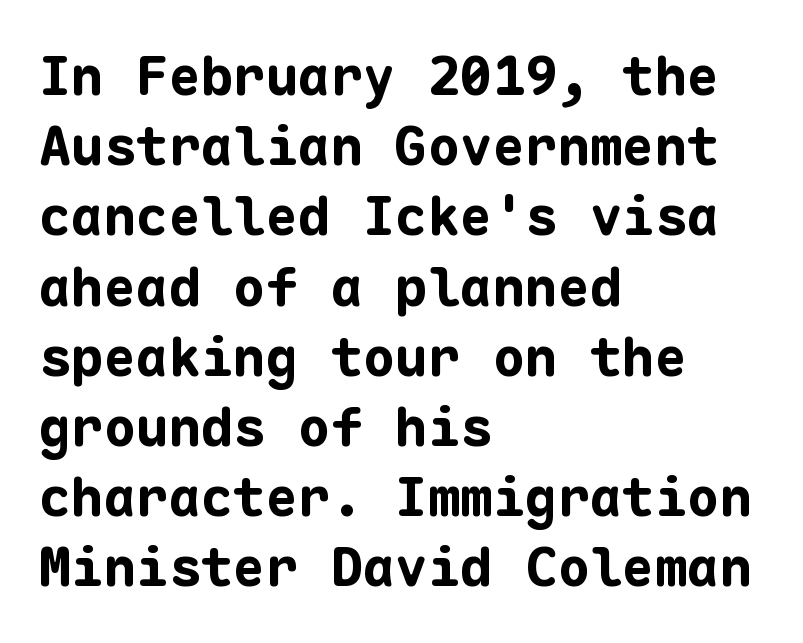
Does the weight exceed regular? Yes, all the way to bold. Look at the bottom of the vertical strokes: they stop flat, with no serifs. Rendered with straight, roman letterforms. Every character here occupies the same horizontal width, giving the sample a typewriter-like rhythm. Just letters on the line, the space beneath them empty.
